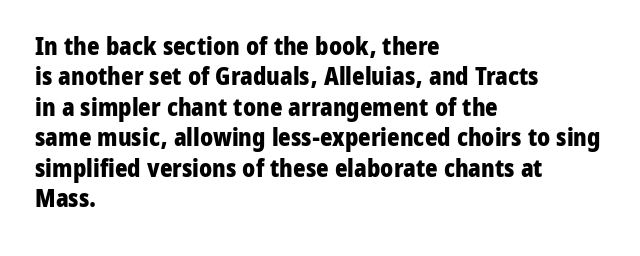
Q: Is the text bold? A: Yes.
Q: Is the text italic (slanted)? A: No, it is upright.
Q: Is the text underlined? A: No.
Q: How is the paragraph aligned? A: Left-aligned.
Q: Is the spacing between letters normal or unusually wide? A: Normal.
Q: Is the spacing between lines tight, normal or loose? A: Normal.
